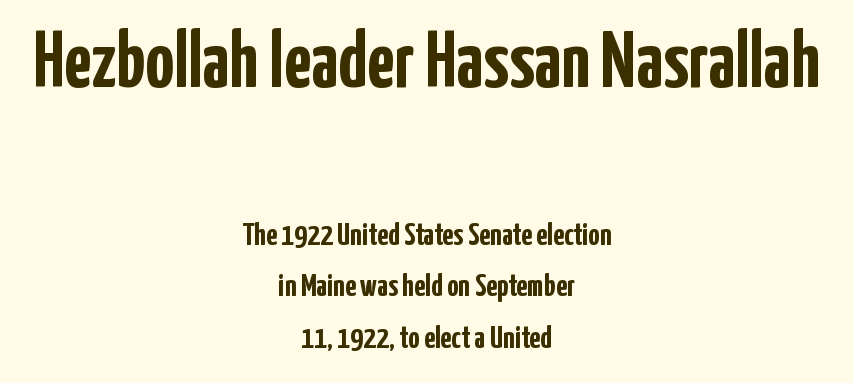
Q: Is the text bold? A: Yes.
Q: Is the text italic (slanted)? A: No, it is upright.
Q: Is the typeface a serif or a sans-serif typeface? A: Sans-serif.
Q: Is the text underlined? A: No.
Q: How is the paragraph aligned? A: Centered.
Q: Is the spacing between letters normal or unusually wide? A: Normal.
Q: Is the spacing between lines tight, normal or loose? A: Normal.
Q: Which block of text is set in a larger size, the first (top) or the second (bottom)? A: The first (top) one.
Q: Width (condensed, normal, or wide)? A: Condensed.
Q: Stroke contrast? A: Low.
Q: x-height? A: Medium.
Q: Monospaced? A: No.
